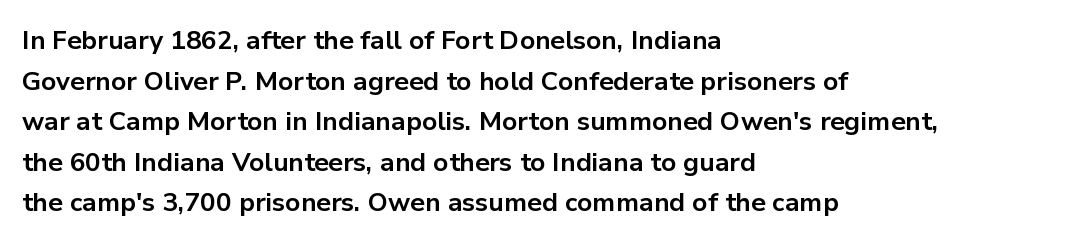
{"italic": "no", "bold": "yes", "underline": "no", "align": "left", "line_spacing": "normal", "line_spacing_ratio": 1.56, "letter_spacing": "normal", "letter_spacing_em": 0.0, "glyph_px": 26}
